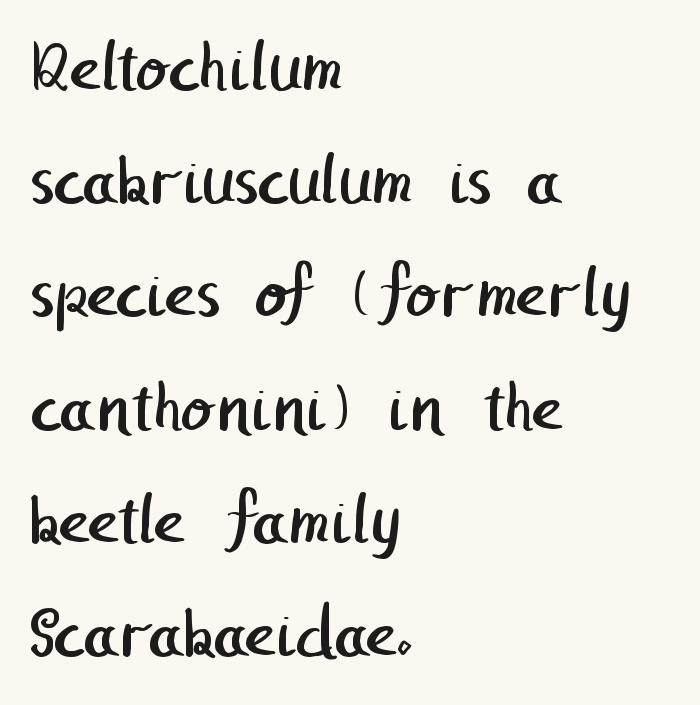
Q: Is the text bold? A: No.
Q: Is the typeface a serif or a sans-serif typeface? A: Sans-serif.
Q: Is the text underlined? A: No.
Q: How is the paragraph aligned? A: Left-aligned.
Q: Is the spacing between letters normal or unusually wide? A: Normal.
Q: Is the spacing between lines tight, normal or loose? A: Normal.
Q: Width (condensed, normal, or wide)? A: Normal.
Q: Stroke contrast? A: Low.
Q: x-height? A: Medium.
